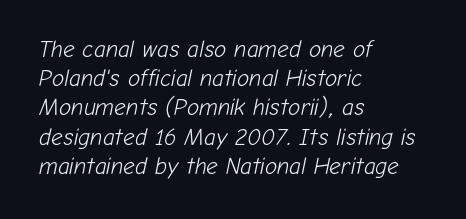
Q: Is the text bold? A: No.
Q: Is the text italic (slanted)? A: Yes, it leans right by about 12 degrees.
Q: Is the text underlined? A: No.
Q: How is the paragraph aligned? A: Left-aligned.
Q: Is the spacing between letters normal or unusually wide? A: Normal.
Q: Is the spacing between lines tight, normal or loose? A: Normal.
